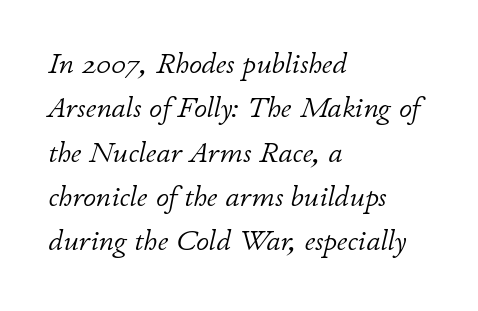
The rendering uses natural spacing where letterforms have individual widths. The passage shown is not bold in any degree. Glyph-to-glyph distance matches everyday printed text. Beneath every word, the page is bare. The passage shown leans; its letterforms are oblique. In terms of leading, this rendering sits right in the middle.
